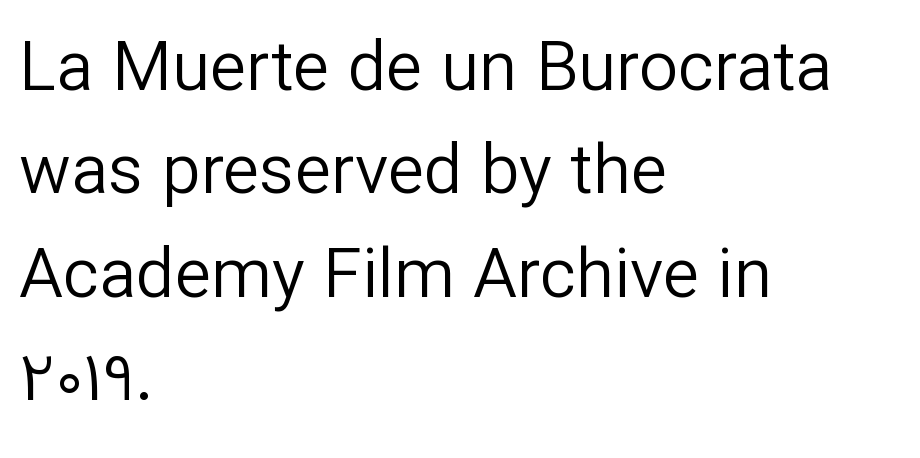
Q: Is the text bold? A: No.
Q: Is the text italic (slanted)? A: No, it is upright.
Q: Is the typeface a serif or a sans-serif typeface? A: Sans-serif.
Q: Is the text underlined? A: No.
Q: How is the paragraph aligned? A: Left-aligned.
Q: Is the spacing between letters normal or unusually wide? A: Normal.
Q: Is the spacing between lines tight, normal or loose? A: Normal.
Q: Width (condensed, normal, or wide)? A: Normal.
Q: Stroke contrast? A: Low.
Q: x-height? A: Medium.
Q: Monospaced? A: No.
